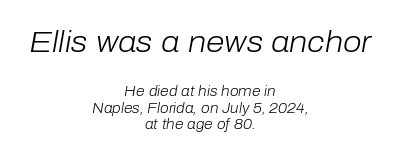
{"italic": "yes", "lean": "right", "slant_degrees": 10, "bold": "no", "weight": "light", "width": "normal", "stroke_contrast": "low", "x_height": "medium", "monospaced": "no", "underline": "no", "align": "center", "line_spacing": "tight", "line_spacing_ratio": 1.15, "letter_spacing": "normal", "letter_spacing_em": 0.0, "larger_block": "first", "size_ratio": 2.14, "glyph_px": 30}
